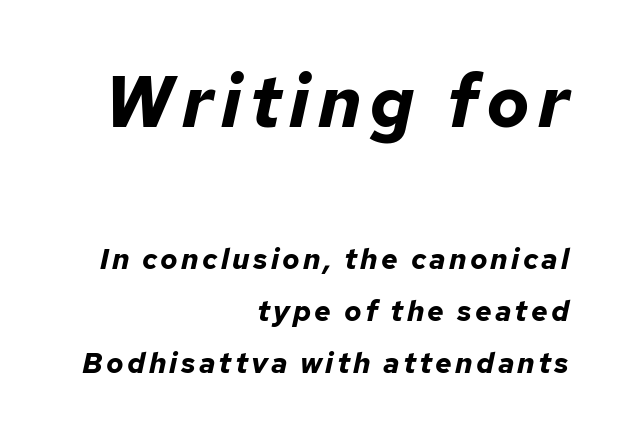
You can tell it's italic because the verticals aren't actually vertical. Plenty of ink on the page — the face is bold. In this sample the first text group is rendered at the bigger scale. Is this a fixed-width face? No — the glyphs have proportional, varying widths. Plain, unruled lines of type.
